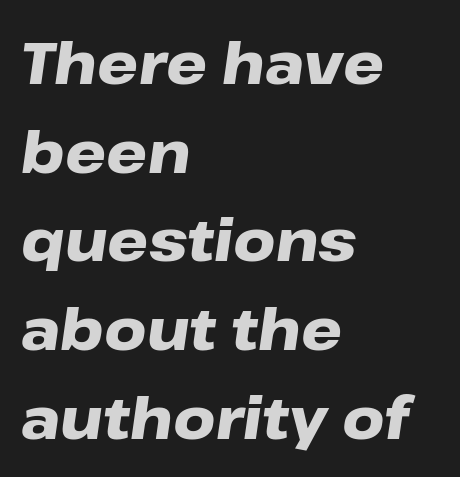
Quick note: italic. Quick note: interline space is typical. The letters advance in unequal steps, a hallmark of proportional type. The passage shown is not underscored anywhere. Short note: letters normally spaced.
